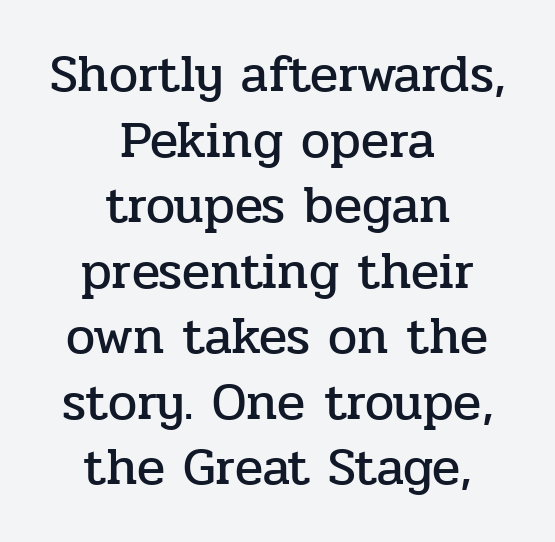
{"serif": "yes", "italic": "no", "width": "normal", "stroke_contrast": "low", "x_height": "medium", "monospaced": "no", "underline": "no", "align": "center", "line_spacing": "normal", "line_spacing_ratio": 1.26, "letter_spacing": "normal", "letter_spacing_em": 0.0, "glyph_px": 52}
